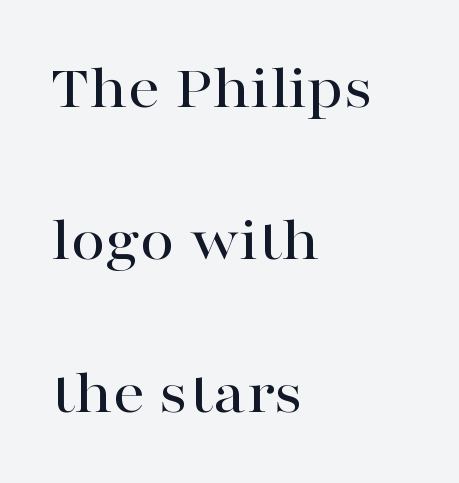
Q: Is the text italic (slanted)? A: No, it is upright.
Q: Is the typeface a serif or a sans-serif typeface? A: Serif.
Q: Is the text underlined? A: No.
Q: How is the paragraph aligned? A: Left-aligned.
Q: Is the spacing between letters normal or unusually wide? A: Normal.
Q: Is the spacing between lines tight, normal or loose? A: Loose.
Q: Width (condensed, normal, or wide)? A: Wide.
Q: Stroke contrast? A: High.
Q: x-height? A: Medium.
Q: Monospaced? A: No.
